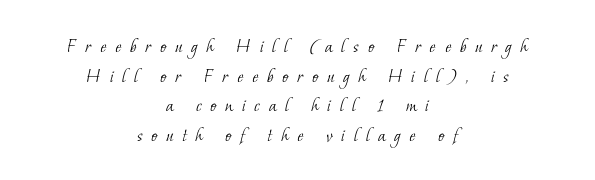
{"bold": "no", "underline": "no", "align": "center", "line_spacing": "normal", "line_spacing_ratio": 1.41, "letter_spacing": "wide", "letter_spacing_em": 0.41, "glyph_px": 21}
